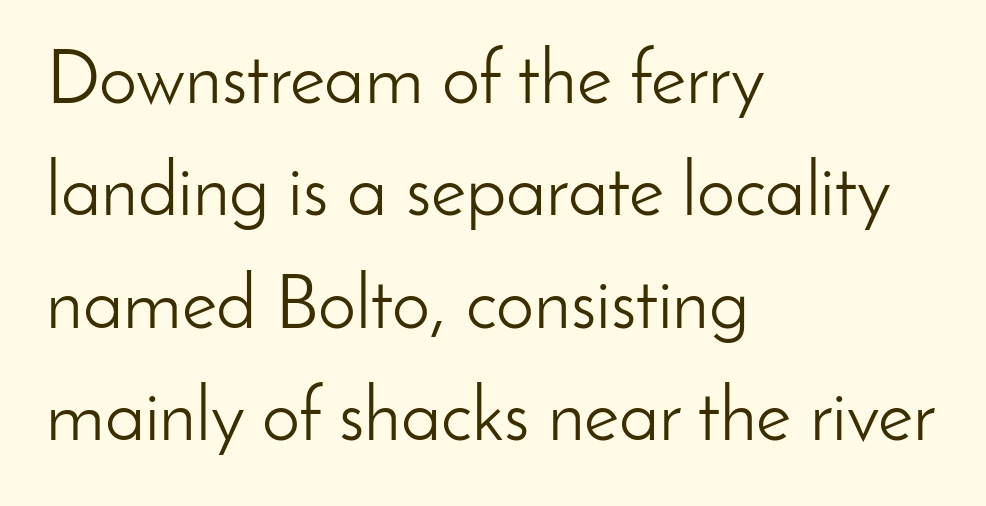
{"serif": "no", "italic": "no", "bold": "no", "weight": "light", "width": "normal", "stroke_contrast": "low", "x_height": "small", "monospaced": "no", "underline": "no", "align": "left", "line_spacing": "normal", "line_spacing_ratio": 1.48, "letter_spacing": "normal", "letter_spacing_em": 0.0, "glyph_px": 76}
